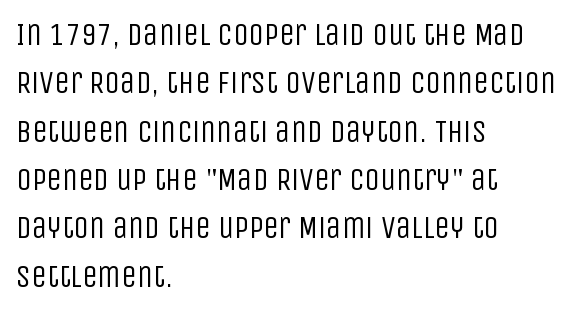
The specimen reads as upright at a glance. Looks like regular typesetting: each glyph gets only the width it needs. Line spacing here is normal. The passage shown is typeset with a sans-serif family. Is the block centered? No — it sits flush against the left margin.
